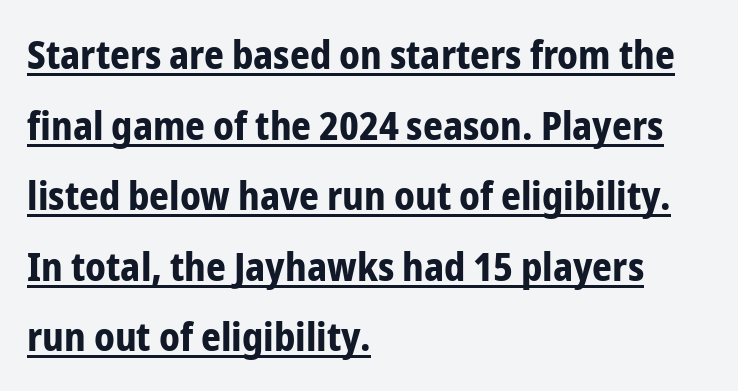
The characters look thick and weighty, a clear bold. The rendering uses natural spacing where letterforms have individual widths. A rule runs beneath these lines of type. Here the glyphs are tracked normally, forming tight word shapes. This sample uses a sans-serif face.
